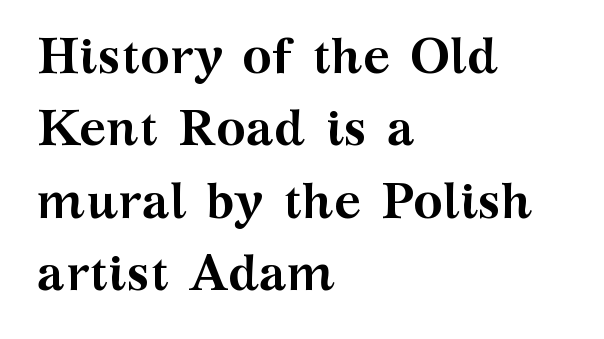
The image shows 50 px semibold, wide serif type, upright; set left-aligned, normal line spacing (1.45x), normal letter spacing, not underlined; medium stroke contrast and a medium x-height.
